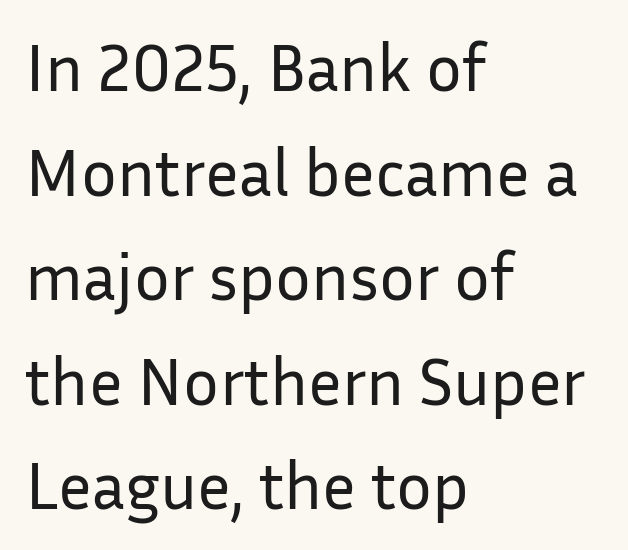
The image shows 67 px regular-weight sans-serif type, upright; set left-aligned, normal line spacing (1.56x), normal letter spacing, not underlined; low stroke contrast and a medium x-height.
